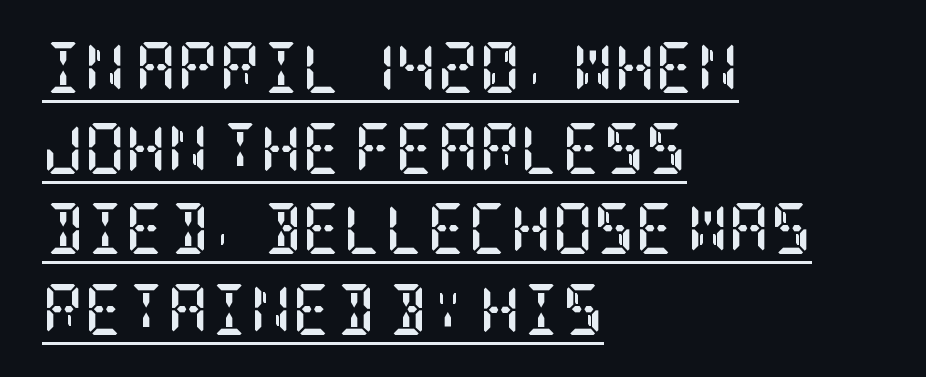
{"serif": "yes", "italic": "no", "bold": "yes", "weight": "semibold", "width": "condensed", "stroke_contrast": "low", "x_height": "large", "underline": "yes", "align": "left", "line_spacing": "normal", "line_spacing_ratio": 1.58, "letter_spacing": "normal", "letter_spacing_em": 0.0, "glyph_px": 51}
